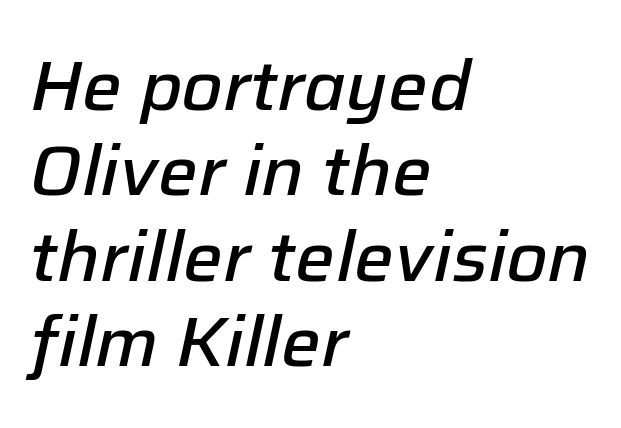
{"italic": "yes", "lean": "right", "slant_degrees": 12, "bold": "semi", "weight": "semibold", "width": "normal", "stroke_contrast": "low", "x_height": "medium", "monospaced": "no", "underline": "no", "align": "left", "line_spacing_ratio": 1.22, "letter_spacing": "normal", "letter_spacing_em": 0.0, "glyph_px": 70}
